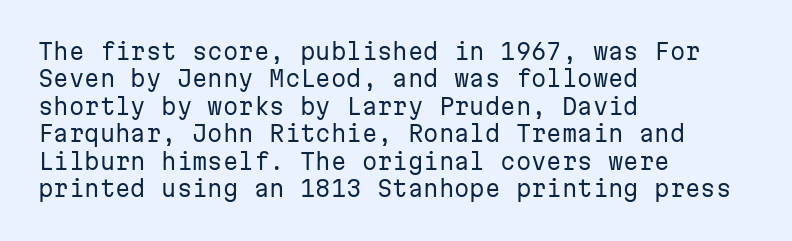
Q: Is the text bold? A: No.
Q: Is the text italic (slanted)? A: No, it is upright.
Q: Is the text underlined? A: No.
Q: How is the paragraph aligned? A: Left-aligned.
Q: Is the spacing between letters normal or unusually wide? A: Normal.
Q: Is the spacing between lines tight, normal or loose? A: Normal.
